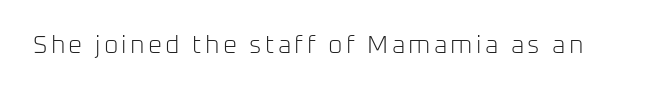
The type sits square on the baseline with zero lean. The strip under each line holds only bare page. Stroke thickness stays within the range of a standard reading face or lighter.
